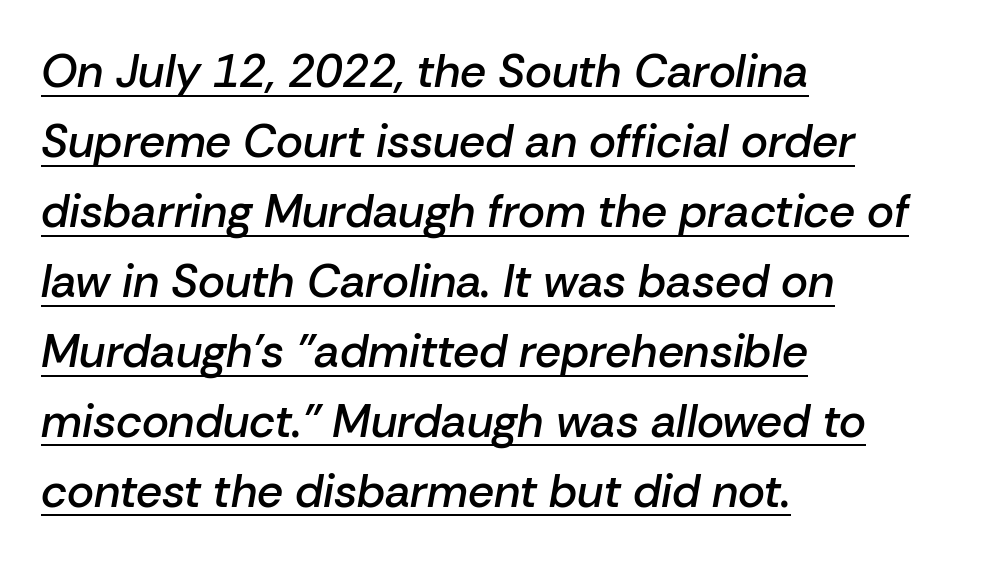
{"italic": "yes", "lean": "right", "slant_degrees": 10, "bold": "semi", "weight": "semibold", "width": "normal", "stroke_contrast": "low", "x_height": "medium", "monospaced": "no", "underline": "yes", "align": "left", "line_spacing": "normal", "line_spacing_ratio": 1.52, "letter_spacing": "normal", "letter_spacing_em": 0.0, "glyph_px": 46}
